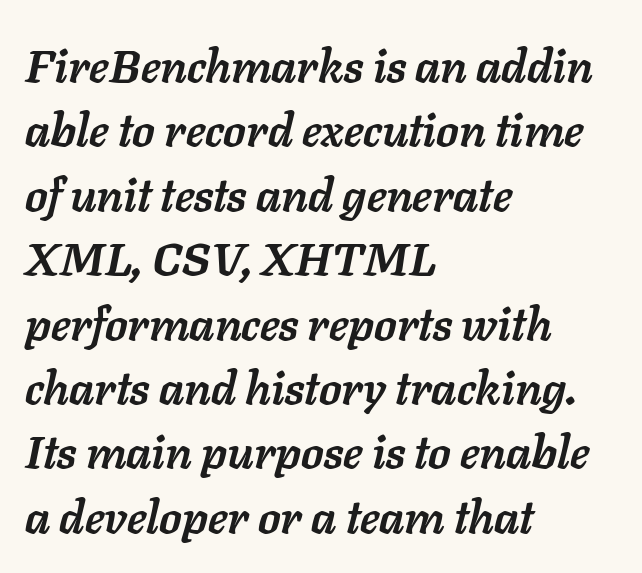
The compositor pushed each line to the left boundary. These lines sit exactly where default settings would place them. Pretty heavy lettering here — definitely bold. The typography opts for an oblique posture over an upright one. Underlining? Definitely not there.
